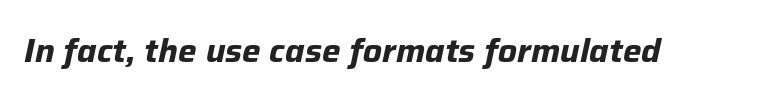
Q: Is the text bold? A: Yes.
Q: Is the text italic (slanted)? A: Yes, it leans right by about 12 degrees.
Q: Is the text underlined? A: No.
Q: Is the spacing between letters normal or unusually wide? A: Normal.
Q: Width (condensed, normal, or wide)? A: Normal.
Q: Stroke contrast? A: Low.
Q: x-height? A: Medium.
Q: Monospaced? A: No.
